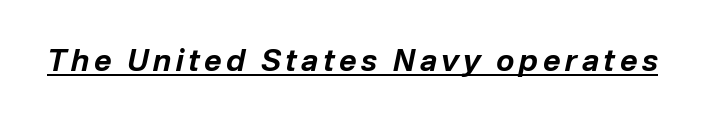
The lettering is marked with a stroke running underneath it. The text carries the slant typical of an italic or oblique font. Proportional: the letters do not fall into vertical columns. A full-strength bold gives these letters their thick strokes.
